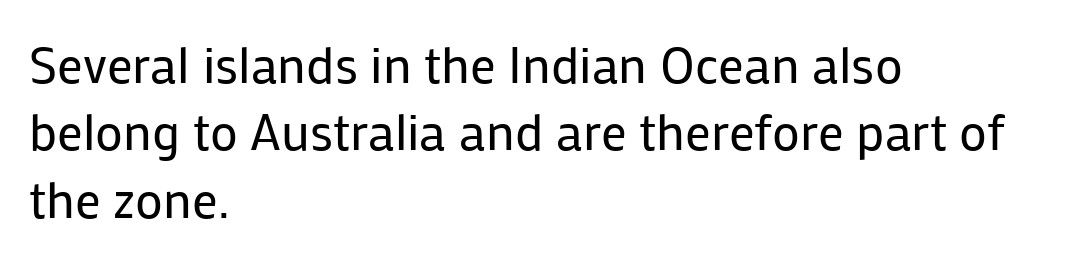
Q: Is the text bold? A: No.
Q: Is the text italic (slanted)? A: No, it is upright.
Q: Is the typeface a serif or a sans-serif typeface? A: Sans-serif.
Q: Is the text underlined? A: No.
Q: How is the paragraph aligned? A: Left-aligned.
Q: Is the spacing between letters normal or unusually wide? A: Normal.
Q: Is the spacing between lines tight, normal or loose? A: Normal.
Q: Width (condensed, normal, or wide)? A: Normal.
Q: Stroke contrast? A: Low.
Q: x-height? A: Medium.
Q: Monospaced? A: No.
